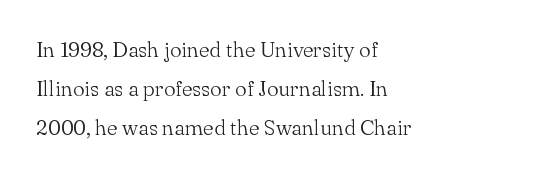
The image shows 21 px text type, upright; set left-aligned, line spacing 1.86x, normal letter spacing, not underlined.
